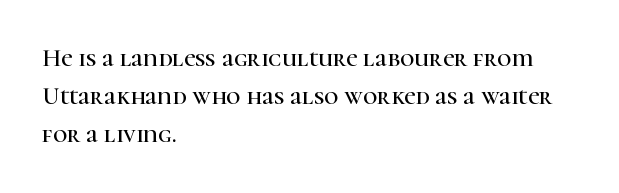
{"italic": "no", "underline": "no", "align": "left", "line_spacing": "normal", "line_spacing_ratio": 1.53, "letter_spacing": "normal", "letter_spacing_em": 0.0, "glyph_px": 25}
